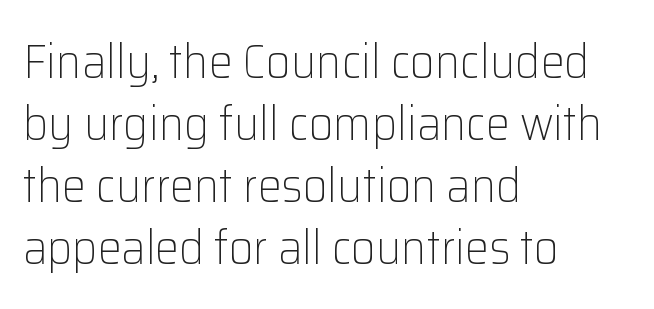
The image shows 48 px light sans-serif type, upright; set left-aligned, normal line spacing (1.29x), normal letter spacing, not underlined; low stroke contrast and a medium x-height.
